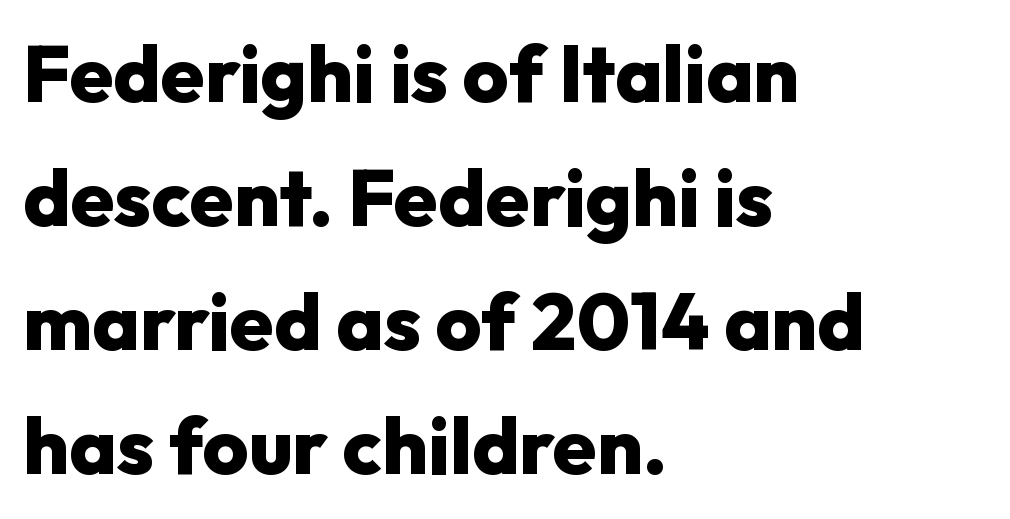
{"serif": "no", "italic": "no", "bold": "yes", "weight": "heavy", "width": "normal", "stroke_contrast": "low", "x_height": "medium", "monospaced": "no", "underline": "no", "align": "left", "line_spacing": "normal", "line_spacing_ratio": 1.57, "letter_spacing": "normal", "letter_spacing_em": 0.0, "glyph_px": 79}
